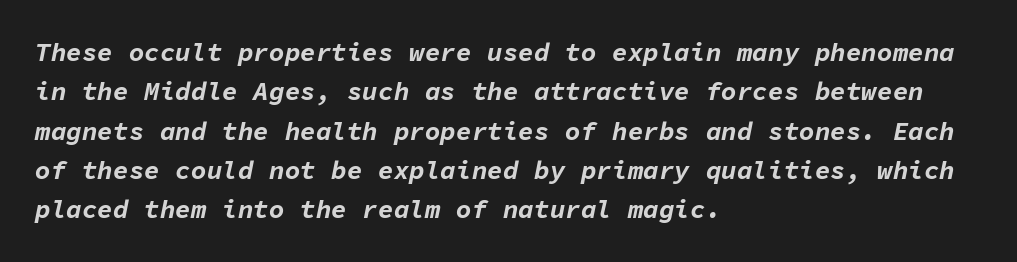
Q: Is the text bold? A: Yes.
Q: Is the text italic (slanted)? A: Yes, it leans right by about 11 degrees.
Q: Is the text underlined? A: No.
Q: How is the paragraph aligned? A: Left-aligned.
Q: Is the spacing between letters normal or unusually wide? A: Normal.
Q: Is the spacing between lines tight, normal or loose? A: Normal.
